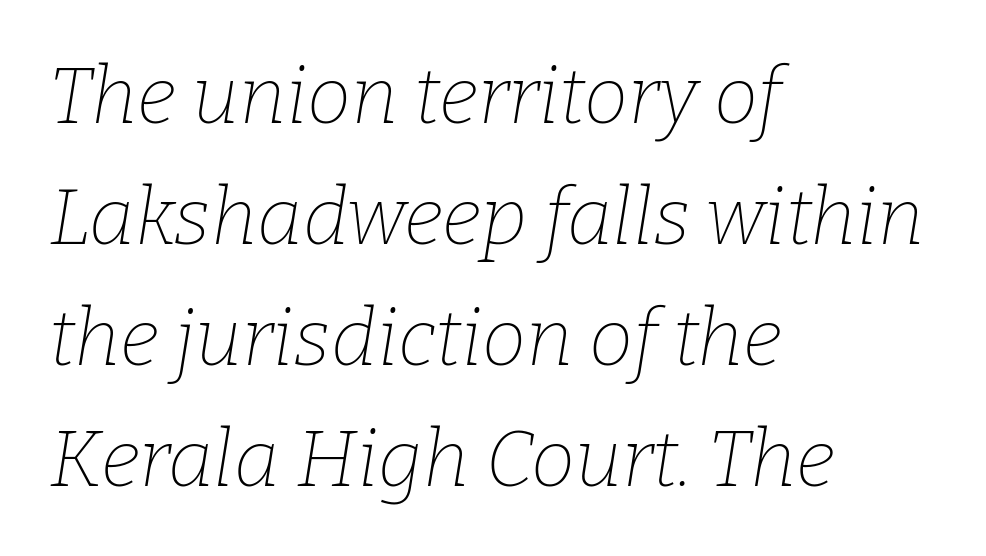
{"serif": "yes", "italic": "yes", "lean": "right", "slant_degrees": 9, "bold": "no", "weight": "thin", "width": "normal", "stroke_contrast": "low", "x_height": "medium", "monospaced": "no", "underline": "no", "align": "left", "line_spacing": "normal", "line_spacing_ratio": 1.53, "letter_spacing": "normal", "letter_spacing_em": 0.0, "glyph_px": 79}
